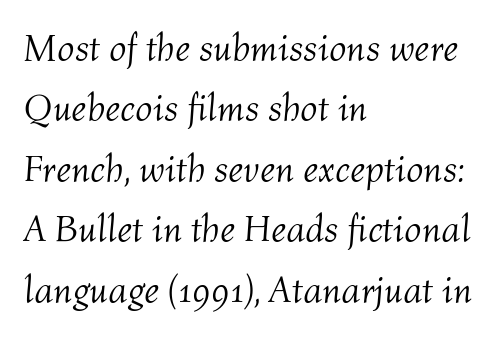
{"italic": "yes", "lean": "right", "slant_degrees": 4, "bold": "no", "weight": "light", "width": "normal", "stroke_contrast": "medium", "x_height": "medium", "monospaced": "no", "underline": "no", "align": "left", "line_spacing": "normal", "line_spacing_ratio": 1.59, "letter_spacing": "normal", "letter_spacing_em": 0.0, "glyph_px": 38}
